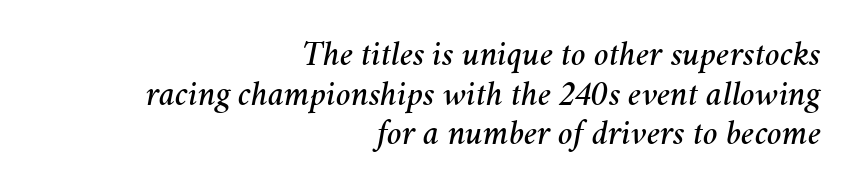
Q: Is the text italic (slanted)? A: Yes, it leans right by about 11 degrees.
Q: Is the text underlined? A: No.
Q: How is the paragraph aligned? A: Right-aligned.
Q: Is the spacing between letters normal or unusually wide? A: Normal.
Q: Is the spacing between lines tight, normal or loose? A: Tight.
Q: Width (condensed, normal, or wide)? A: Normal.
Q: Stroke contrast? A: Medium.
Q: x-height? A: Medium.
Q: Monospaced? A: No.
